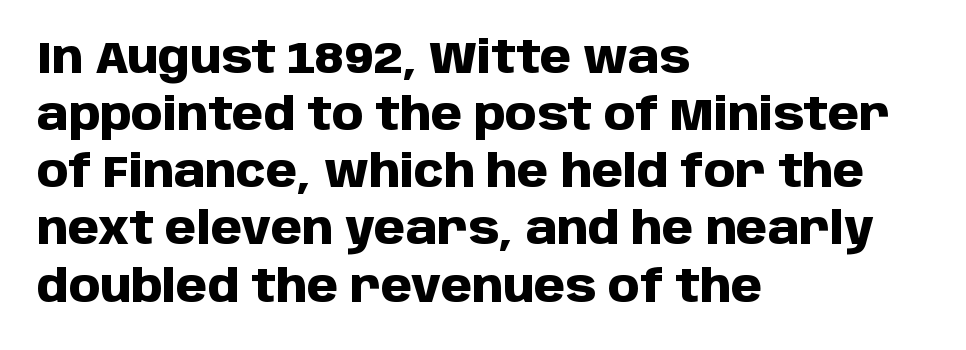
The image shows 45 px heavy sans-serif type, upright; set left-aligned, normal line spacing (1.27x), normal letter spacing, not underlined; low stroke contrast and a large x-height.
